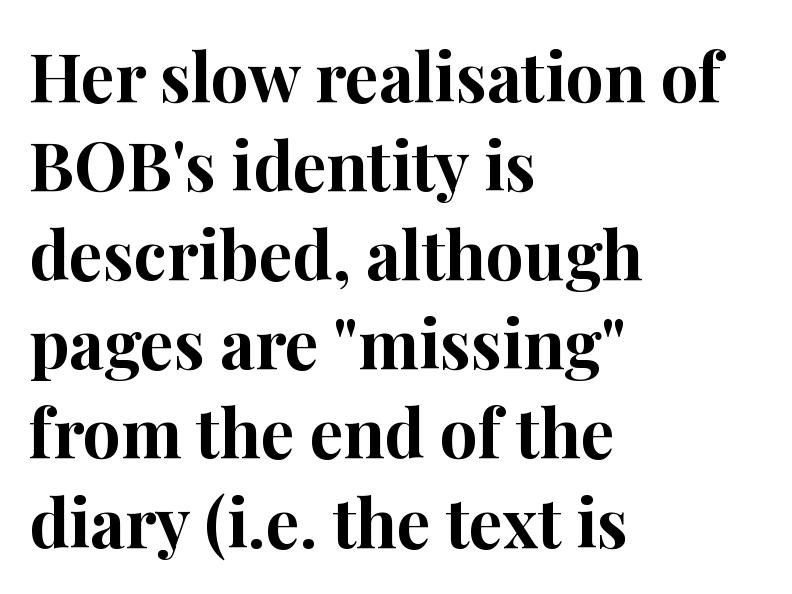
Q: Is the text bold? A: Yes.
Q: Is the text italic (slanted)? A: No, it is upright.
Q: Is the typeface a serif or a sans-serif typeface? A: Serif.
Q: Is the text underlined? A: No.
Q: How is the paragraph aligned? A: Left-aligned.
Q: Is the spacing between letters normal or unusually wide? A: Normal.
Q: Is the spacing between lines tight, normal or loose? A: Normal.
Q: Width (condensed, normal, or wide)? A: Normal.
Q: Stroke contrast? A: High.
Q: x-height? A: Medium.
Q: Monospaced? A: No.
